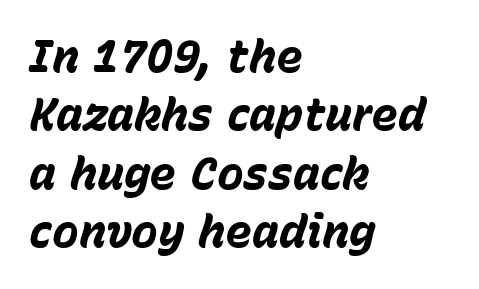
Looking at the ascenders, they clearly lean. The setting favours the left margin, as ordinary paragraphs usually do. Do the characters align in a grid? No, the font is proportional. Check the space under the baseline: it is left empty.
